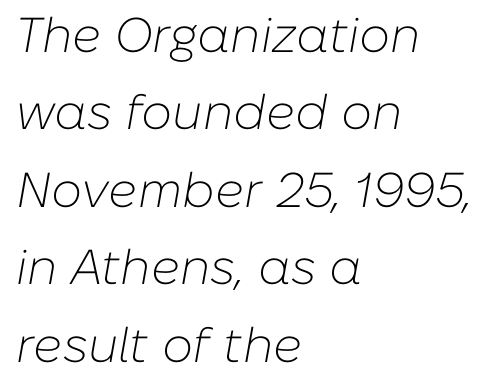
The face used here is proportionally spaced, like ordinary book or web type. The letterforms sit at book weight or below. How would I describe the line gaps? Plain and ordinary. In terms of letterspacing, this is plain default setting. Every row of glyphs begins at an identical x-position on the left.
